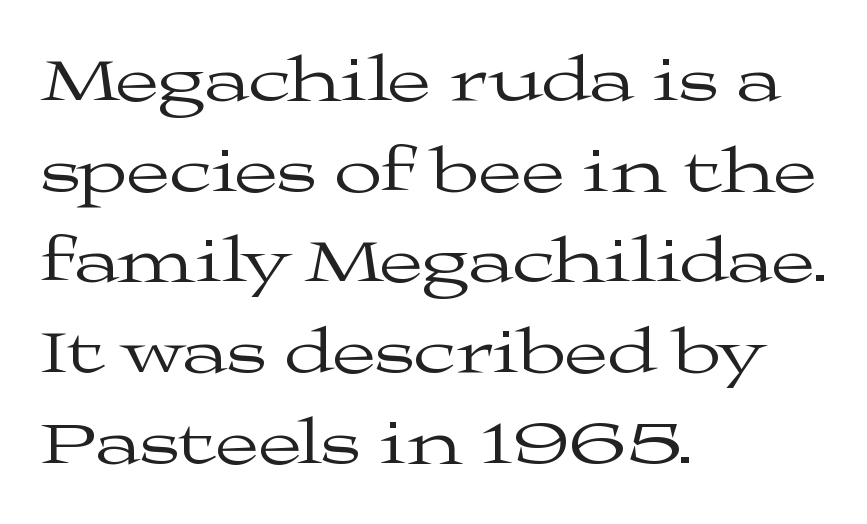
The image shows 63 px regular-weight, wide serif type, upright; set left-aligned, normal line spacing (1.44x), normal letter spacing, not underlined; medium stroke contrast and a medium x-height.
